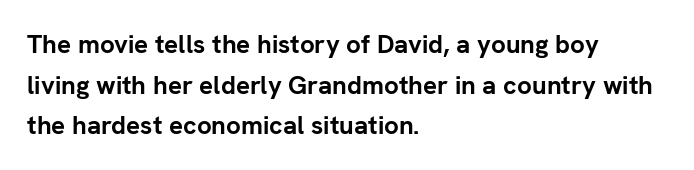
Q: Is the text bold? A: Yes.
Q: Is the text italic (slanted)? A: No, it is upright.
Q: Is the text underlined? A: No.
Q: How is the paragraph aligned? A: Left-aligned.
Q: Is the spacing between letters normal or unusually wide? A: Normal.
Q: Is the spacing between lines tight, normal or loose? A: Normal.
